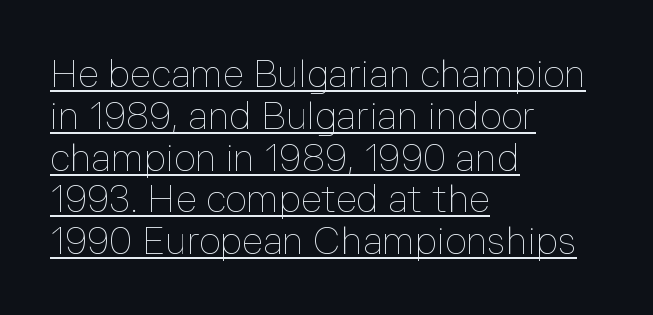
This sample uses an upright cut, with every glyph sitting square on the baseline. The passage shown stacks its lines with hardly any gap. The lines are quadded left. Emphasis is given by a line drawn under the lettering. The horizontal fit of the characters is conventional and even.
